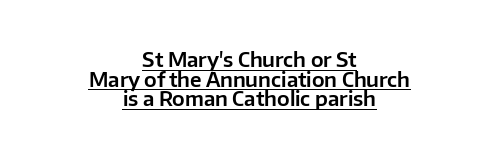
Q: Is the text italic (slanted)? A: No, it is upright.
Q: Is the text underlined? A: Yes.
Q: How is the paragraph aligned? A: Centered.
Q: Is the spacing between letters normal or unusually wide? A: Normal.
Q: Is the spacing between lines tight, normal or loose? A: Tight.
